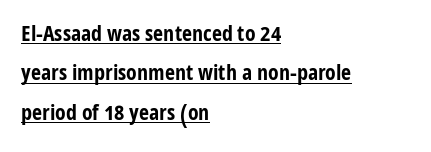
Q: Is the text bold? A: Yes.
Q: Is the text italic (slanted)? A: No, it is upright.
Q: Is the text underlined? A: Yes.
Q: How is the paragraph aligned? A: Left-aligned.
Q: Is the spacing between letters normal or unusually wide? A: Normal.
